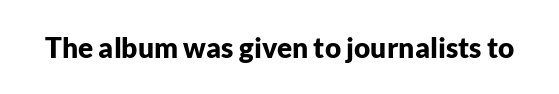
{"serif": "no", "italic": "no", "bold": "yes", "weight": "bold", "width": "normal", "stroke_contrast": "low", "x_height": "medium", "monospaced": "no", "underline": "no", "letter_spacing": "normal", "letter_spacing_em": 0.0, "glyph_px": 28}
